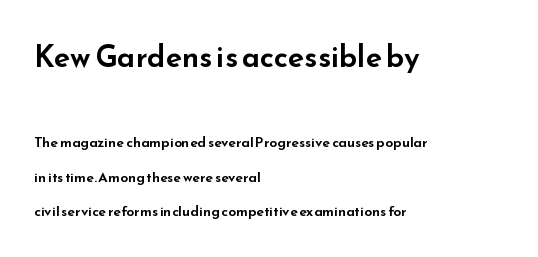
Q: Is the text italic (slanted)? A: No, it is upright.
Q: Is the typeface a serif or a sans-serif typeface? A: Sans-serif.
Q: Is the text underlined? A: No.
Q: How is the paragraph aligned? A: Left-aligned.
Q: Is the spacing between letters normal or unusually wide? A: Normal.
Q: Is the spacing between lines tight, normal or loose? A: Loose.
Q: Which block of text is set in a larger size, the first (top) or the second (bottom)? A: The first (top) one.
Q: Width (condensed, normal, or wide)? A: Wide.
Q: Stroke contrast? A: Low.
Q: x-height? A: Small.
Q: Monospaced? A: No.
